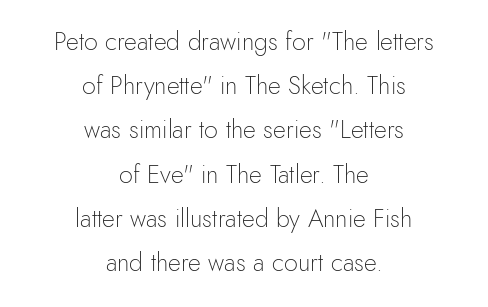
The image shows 25 px text type, upright; set centered, line spacing 1.77x, normal letter spacing, not underlined.
